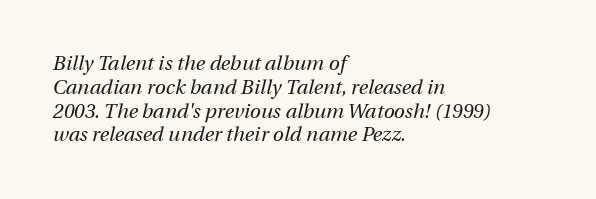
Q: Is the text bold? A: No.
Q: Is the text italic (slanted)? A: Yes, it leans right by about 12 degrees.
Q: Is the text underlined? A: No.
Q: How is the paragraph aligned? A: Left-aligned.
Q: Is the spacing between letters normal or unusually wide? A: Normal.
